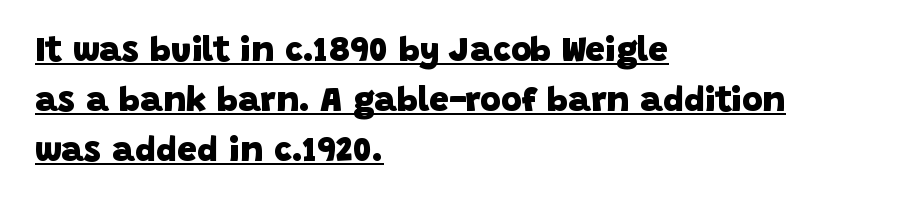
{"serif": "no", "bold": "yes", "weight": "heavy", "width": "normal", "stroke_contrast": "low", "x_height": "large", "monospaced": "no", "underline": "yes", "align": "left", "line_spacing": "normal", "line_spacing_ratio": 1.43, "letter_spacing": "normal", "letter_spacing_em": 0.0, "glyph_px": 35}
